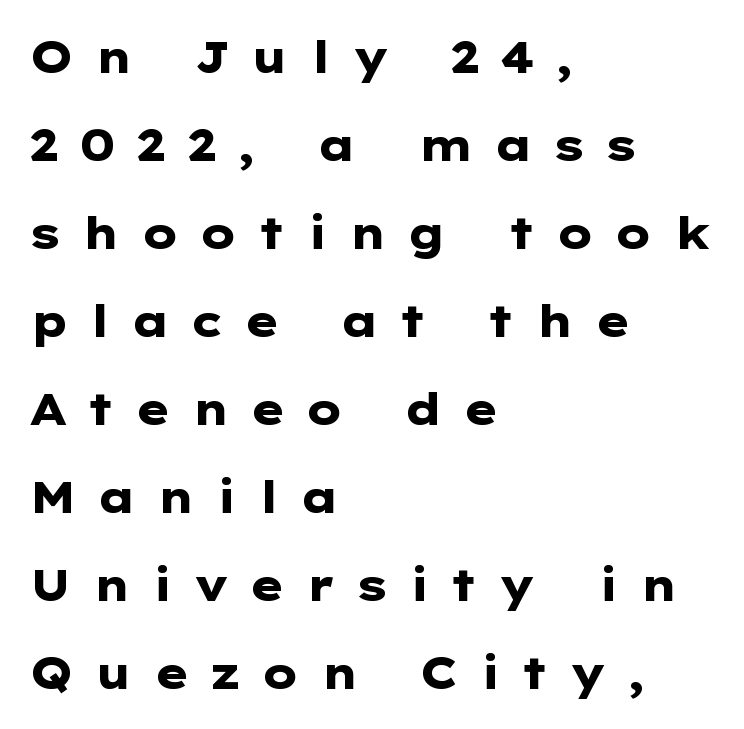
{"serif": "no", "italic": "no", "bold": "yes", "weight": "heavy", "width": "wide", "stroke_contrast": "low", "x_height": "medium", "monospaced": "no", "underline": "no", "align": "left", "line_spacing": "loose", "line_spacing_ratio": 2.0, "letter_spacing": "wide", "letter_spacing_em": 0.45, "glyph_px": 44}
